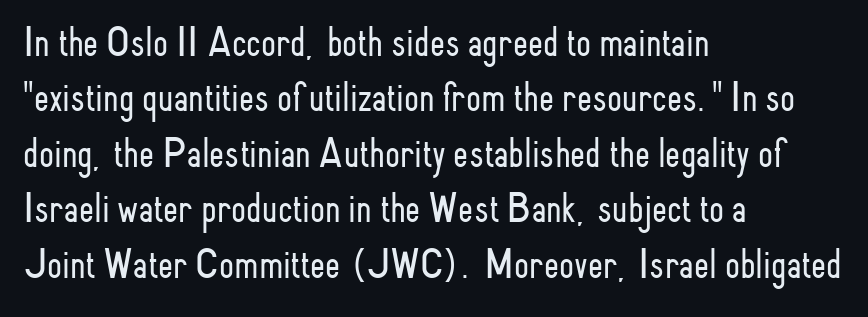
{"serif": "no", "italic": "no", "bold": "no", "weight": "light", "width": "condensed", "stroke_contrast": "low", "x_height": "small", "monospaced": "no", "underline": "no", "align": "left", "line_spacing": "normal", "line_spacing_ratio": 1.29, "letter_spacing": "normal", "letter_spacing_em": 0.0, "glyph_px": 43}
